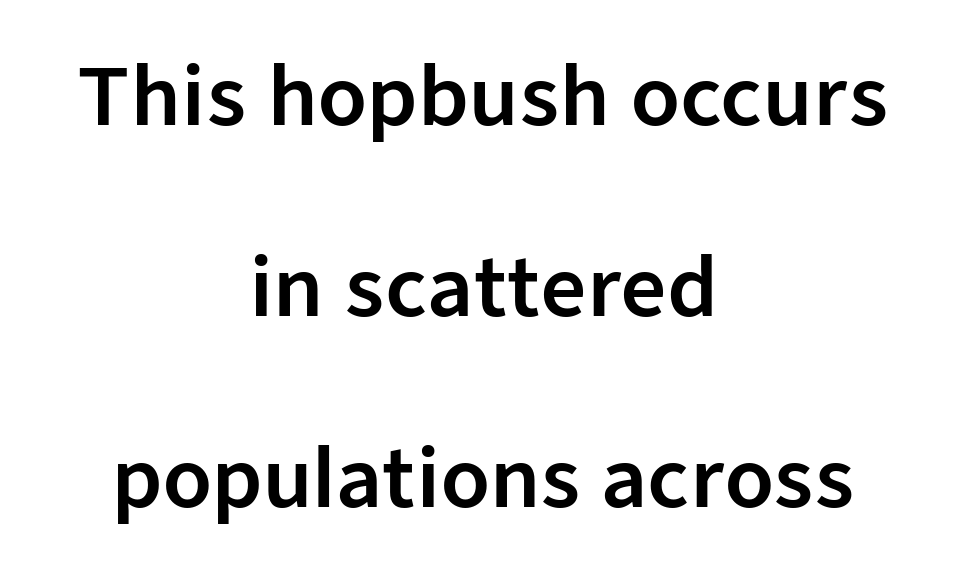
{"serif": "no", "italic": "no", "width": "normal", "stroke_contrast": "low", "x_height": "medium", "monospaced": "no", "underline": "no", "align": "center", "line_spacing": "loose", "line_spacing_ratio": 2.42, "letter_spacing": "normal", "letter_spacing_em": 0.0, "glyph_px": 79}
